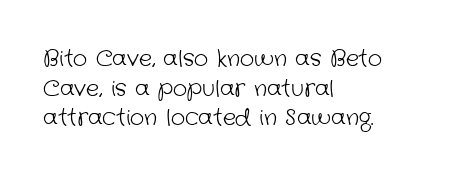
The image shows 22 px text type; set left-aligned, normal line spacing (1.35x), normal letter spacing, not underlined.
